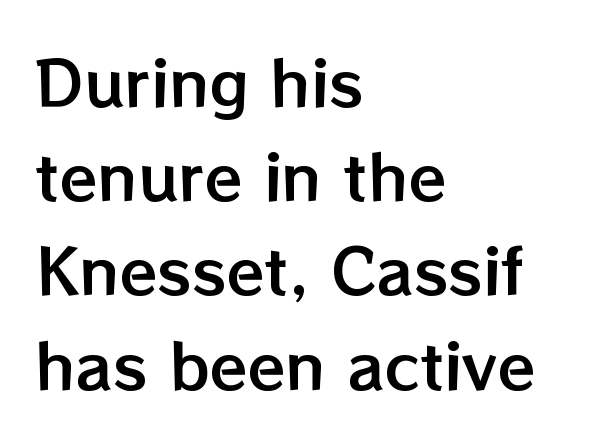
Q: Is the text italic (slanted)? A: No, it is upright.
Q: Is the text underlined? A: No.
Q: How is the paragraph aligned? A: Left-aligned.
Q: Is the spacing between letters normal or unusually wide? A: Normal.
Q: Is the spacing between lines tight, normal or loose? A: Normal.
Q: Width (condensed, normal, or wide)? A: Normal.
Q: Stroke contrast? A: Low.
Q: x-height? A: Medium.
Q: Monospaced? A: No.
